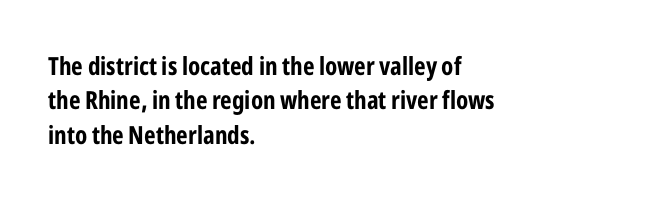
Q: Is the text bold? A: Yes.
Q: Is the text italic (slanted)? A: No, it is upright.
Q: Is the text underlined? A: No.
Q: How is the paragraph aligned? A: Left-aligned.
Q: Is the spacing between letters normal or unusually wide? A: Normal.
Q: Is the spacing between lines tight, normal or loose? A: Normal.
